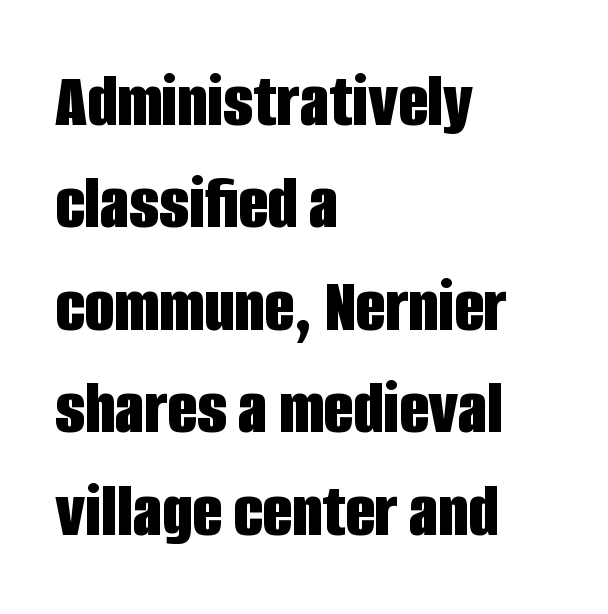
{"serif": "no", "italic": "no", "bold": "yes", "weight": "bold", "width": "condensed", "stroke_contrast": "low", "x_height": "large", "monospaced": "no", "underline": "no", "align": "left", "line_spacing": "normal", "line_spacing_ratio": 1.33, "letter_spacing": "normal", "letter_spacing_em": 0.0, "glyph_px": 77}
